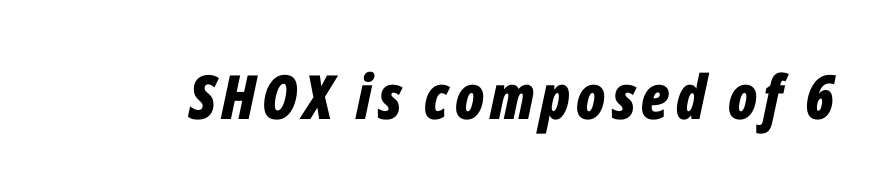
{"italic": "yes", "lean": "right", "slant_degrees": 12, "bold": "yes", "weight": "bold", "width": "condensed", "stroke_contrast": "low", "x_height": "medium", "monospaced": "no", "underline": "no", "glyph_px": 61}
